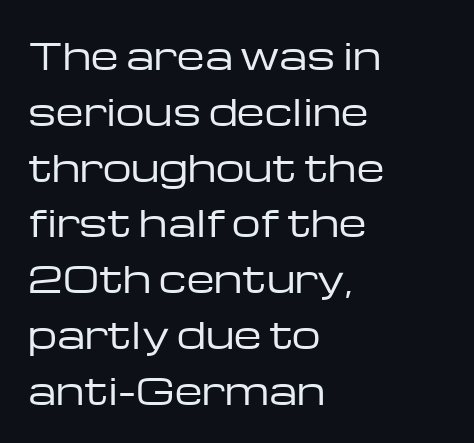
The image shows 36 px regular-weight, wide sans-serif type, upright; set left-aligned, normal line spacing (1.55x), normal letter spacing, not underlined; low stroke contrast and a medium x-height.
